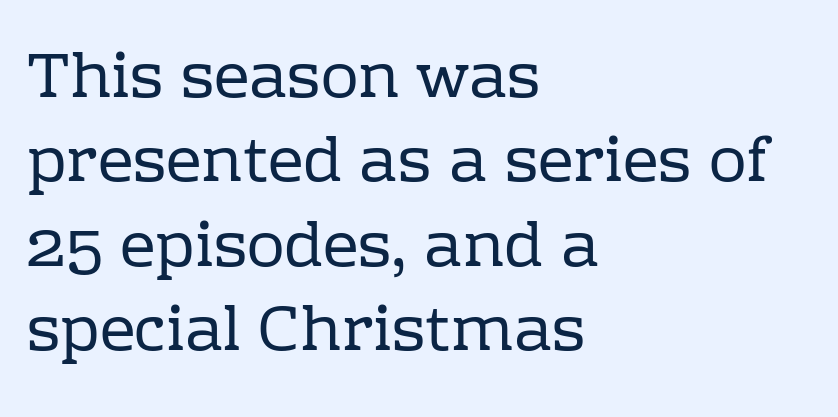
Heft: none added — not bold. A typesetter would label this face a serif. Reading down the column, the eye jumps a familiar distance to each next line. Standard letterfit; no display-style spreading of the glyphs.
